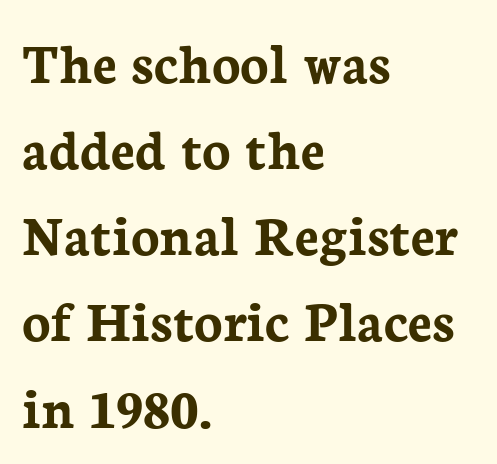
The image shows 59 px semibold serif type, upright; set left-aligned, normal line spacing (1.46x), normal letter spacing, not underlined; low stroke contrast and a medium x-height.
